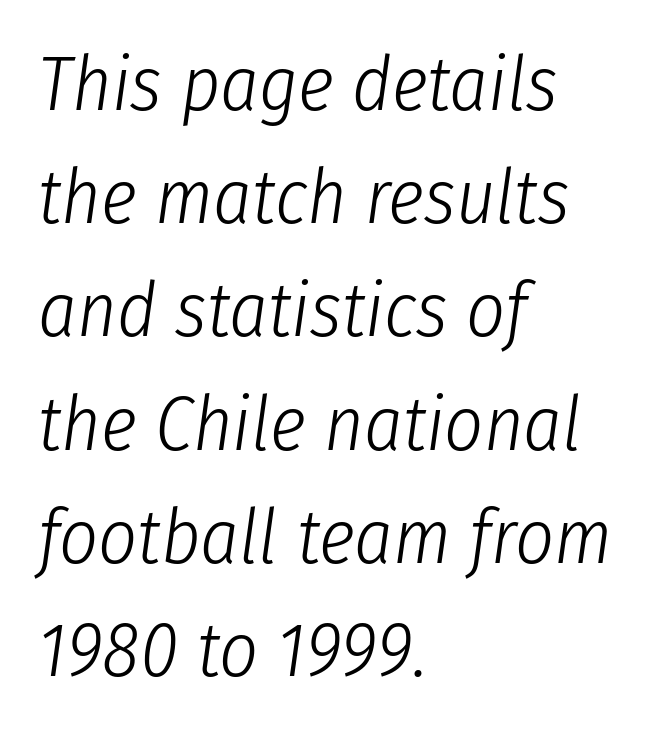
{"italic": "yes", "lean": "right", "slant_degrees": 8, "bold": "no", "weight": "light", "width": "condensed", "stroke_contrast": "low", "x_height": "medium", "monospaced": "no", "underline": "no", "align": "left", "line_spacing": "normal", "line_spacing_ratio": 1.49, "letter_spacing": "normal", "letter_spacing_em": 0.0, "glyph_px": 76}
